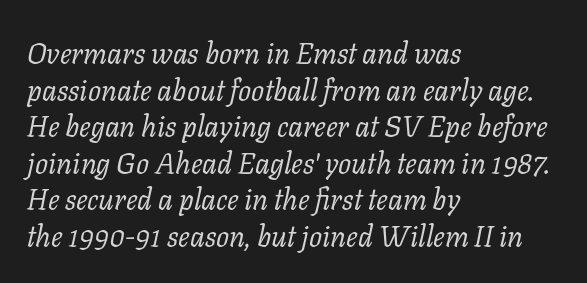
{"serif": "yes", "italic": "yes", "lean": "right", "slant_degrees": 11, "bold": "no", "weight": "regular", "width": "normal", "stroke_contrast": "low", "x_height": "medium", "monospaced": "no", "underline": "no", "align": "left", "line_spacing": "normal", "line_spacing_ratio": 1.26, "letter_spacing": "normal", "letter_spacing_em": 0.0, "glyph_px": 29}
